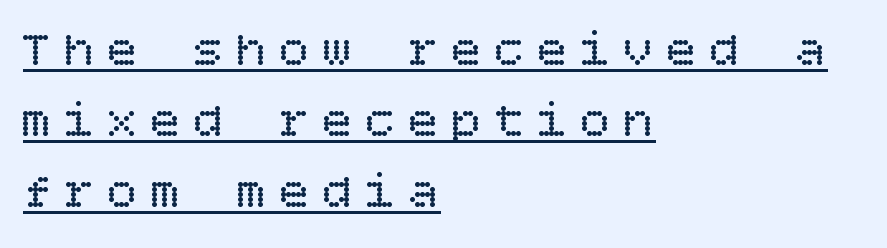
The rendering inserts visible extra space after every character. What decoration does the sample have? An underline. The passage is arranged the way most books set body copy — flush left. Do the letters lean? They stand straight. Unbolded letterforms with no extra heft. This block has exactly the height ordinary leading produces.
